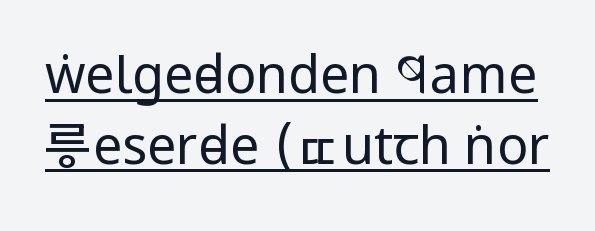
{"serif": "no", "italic": "no", "bold": "no", "weight": "regular", "width": "condensed", "stroke_contrast": "low", "x_height": "large", "monospaced": "no", "underline": "yes", "line_spacing": "normal", "line_spacing_ratio": 1.36, "letter_spacing": "normal", "letter_spacing_em": 0.0, "glyph_px": 52}
